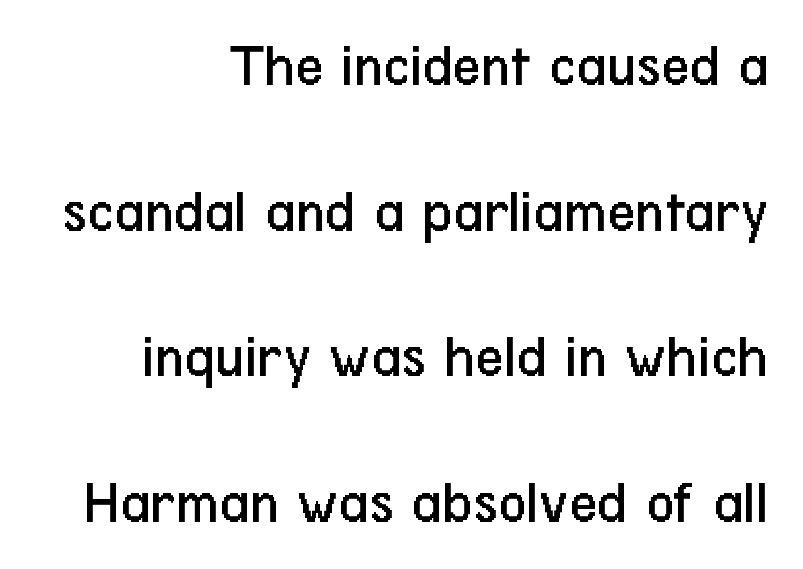
This sample uses an upright cut, with every glyph sitting square on the baseline. Airy leading. The tracking reads as untouched default to a designer's eye. Is this a fixed-width face? No — the glyphs have proportional, varying widths.
